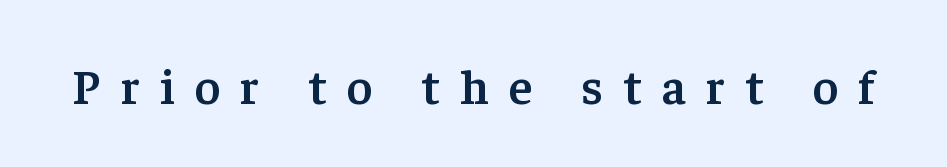
{"serif": "yes", "italic": "no", "bold": "semi", "weight": "semibold", "width": "normal", "stroke_contrast": "low", "x_height": "medium", "monospaced": "no", "underline": "no", "letter_spacing": "wide", "letter_spacing_em": 0.41, "glyph_px": 49}
